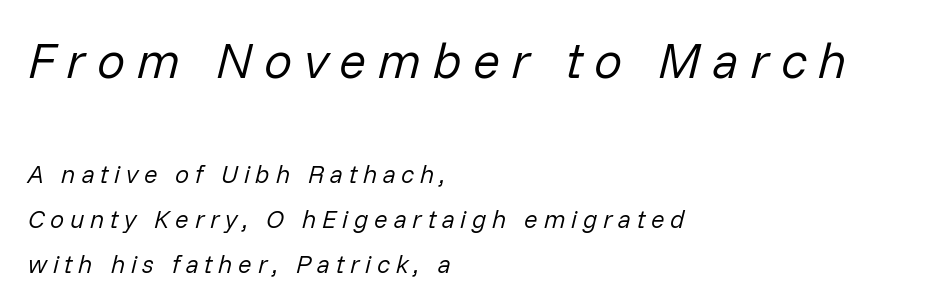
Q: Is the text bold? A: No.
Q: Is the text italic (slanted)? A: Yes, it leans right by about 14 degrees.
Q: Is the text underlined? A: No.
Q: How is the paragraph aligned? A: Left-aligned.
Q: Is the spacing between letters normal or unusually wide? A: Unusually wide.
Q: Which block of text is set in a larger size, the first (top) or the second (bottom)? A: The first (top) one.
Q: Width (condensed, normal, or wide)? A: Normal.
Q: Stroke contrast? A: Low.
Q: x-height? A: Medium.
Q: Monospaced? A: No.
